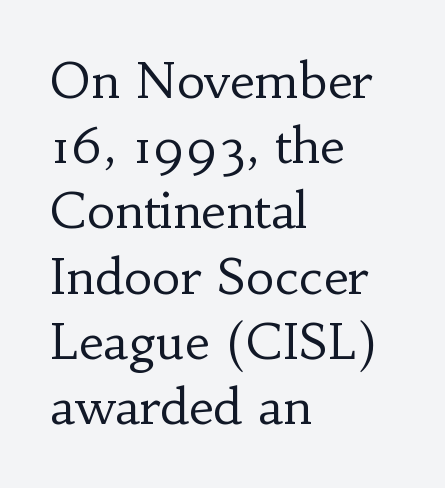
The image shows 49 px regular-weight serif type, upright; set left-aligned, normal line spacing (1.33x), normal letter spacing, not underlined; low stroke contrast and a small x-height.
